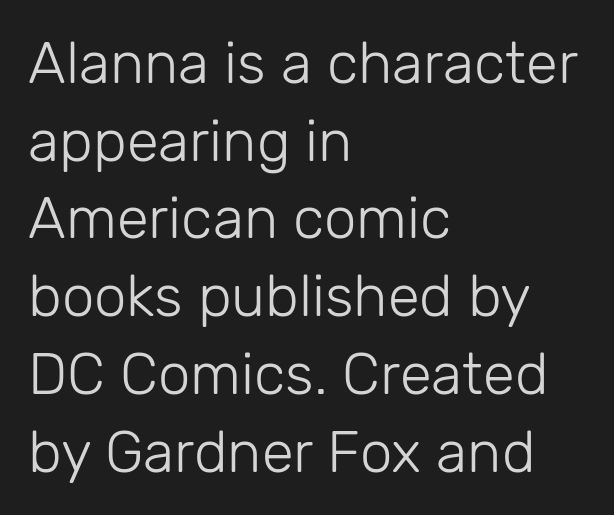
Q: Is the text bold? A: No.
Q: Is the text italic (slanted)? A: No, it is upright.
Q: Is the typeface a serif or a sans-serif typeface? A: Sans-serif.
Q: Is the text underlined? A: No.
Q: How is the paragraph aligned? A: Left-aligned.
Q: Is the spacing between letters normal or unusually wide? A: Normal.
Q: Is the spacing between lines tight, normal or loose? A: Normal.
Q: Width (condensed, normal, or wide)? A: Normal.
Q: Stroke contrast? A: Low.
Q: x-height? A: Medium.
Q: Monospaced? A: No.
